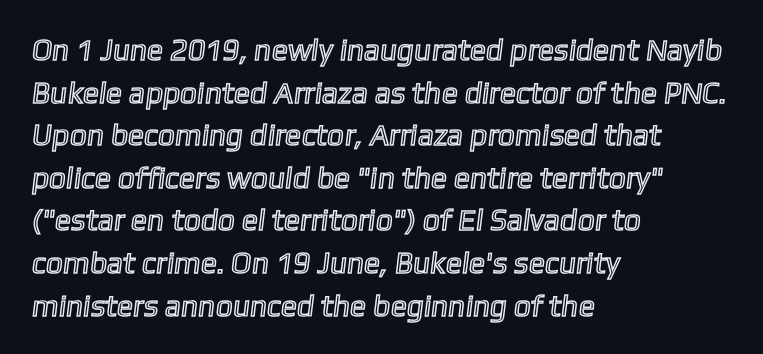
Where is the straight margin? On the left. You could call the tracking neutral — neither tight nor loose. The passage shown is typed in a proportional face where columns would drift. In terms of leading, this rendering sits right in the middle.
